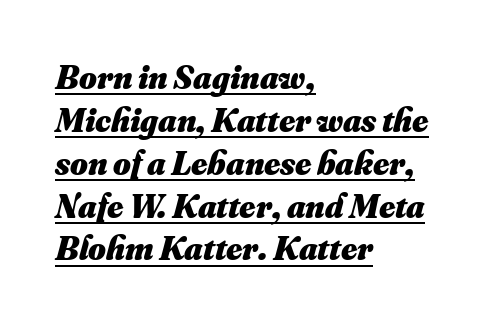
Q: Is the text bold? A: Yes.
Q: Is the text underlined? A: Yes.
Q: How is the paragraph aligned? A: Left-aligned.
Q: Is the spacing between letters normal or unusually wide? A: Normal.
Q: Is the spacing between lines tight, normal or loose? A: Normal.
Q: Width (condensed, normal, or wide)? A: Normal.
Q: Stroke contrast? A: Medium.
Q: x-height? A: Small.
Q: Monospaced? A: No.
